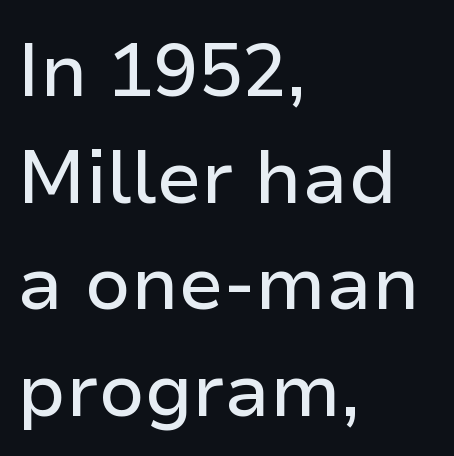
{"serif": "no", "italic": "no", "width": "normal", "stroke_contrast": "low", "x_height": "medium", "monospaced": "no", "underline": "no", "align": "left", "line_spacing": "normal", "line_spacing_ratio": 1.44, "letter_spacing": "normal", "letter_spacing_em": 0.0, "glyph_px": 74}
